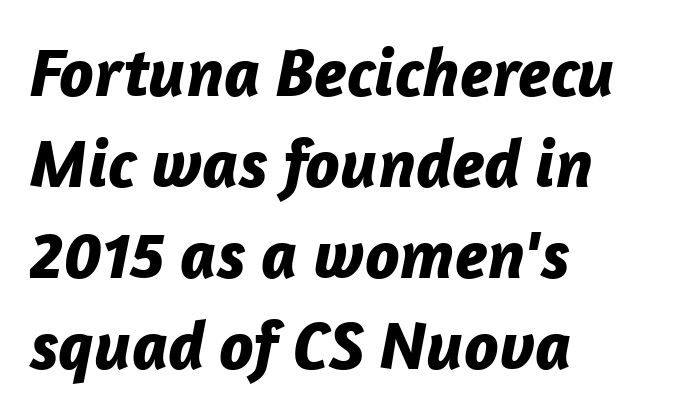
{"italic": "yes", "lean": "right", "slant_degrees": 12, "bold": "yes", "weight": "bold", "width": "normal", "stroke_contrast": "low", "x_height": "medium", "monospaced": "no", "underline": "no", "align": "left", "line_spacing": "normal", "line_spacing_ratio": 1.32, "letter_spacing": "normal", "letter_spacing_em": 0.0, "glyph_px": 69}
